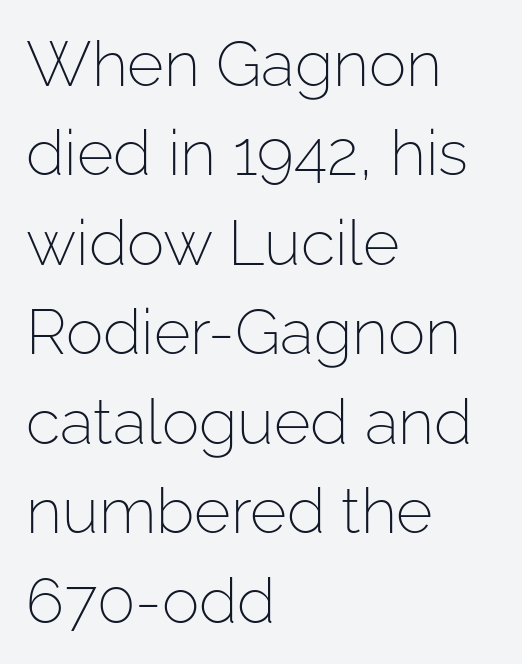
The image shows 63 px light sans-serif type, upright; set left-aligned, normal line spacing (1.42x), normal letter spacing, not underlined; low stroke contrast and a medium x-height.
